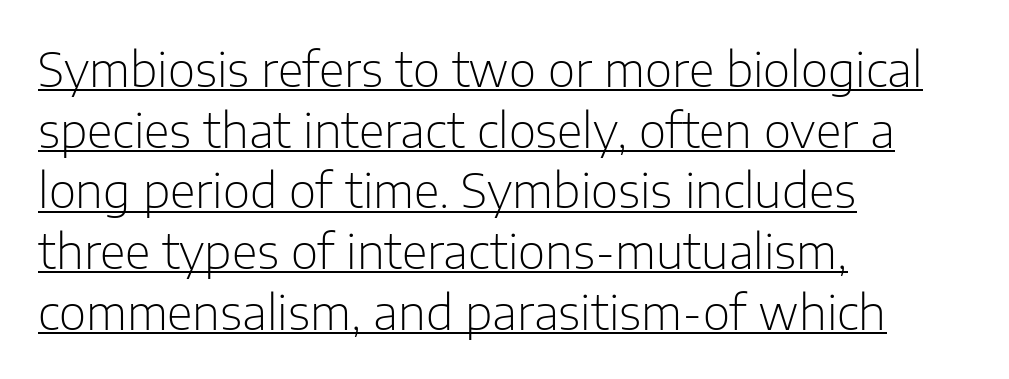
{"serif": "no", "italic": "no", "bold": "no", "weight": "light", "width": "normal", "stroke_contrast": "low", "x_height": "medium", "monospaced": "no", "underline": "yes", "align": "left", "line_spacing": "normal", "line_spacing_ratio": 1.29, "letter_spacing": "normal", "letter_spacing_em": 0.0, "glyph_px": 47}
